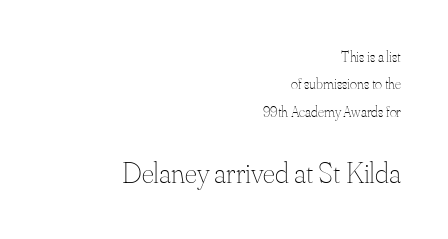
{"italic": "no", "bold": "no", "weight": "thin", "width": "normal", "stroke_contrast": "medium", "x_height": "small", "monospaced": "no", "underline": "no", "align": "right", "line_spacing_ratio": 1.83, "letter_spacing": "normal", "letter_spacing_em": 0.0, "larger_block": "second", "size_ratio": 2.0, "glyph_px": 30}
